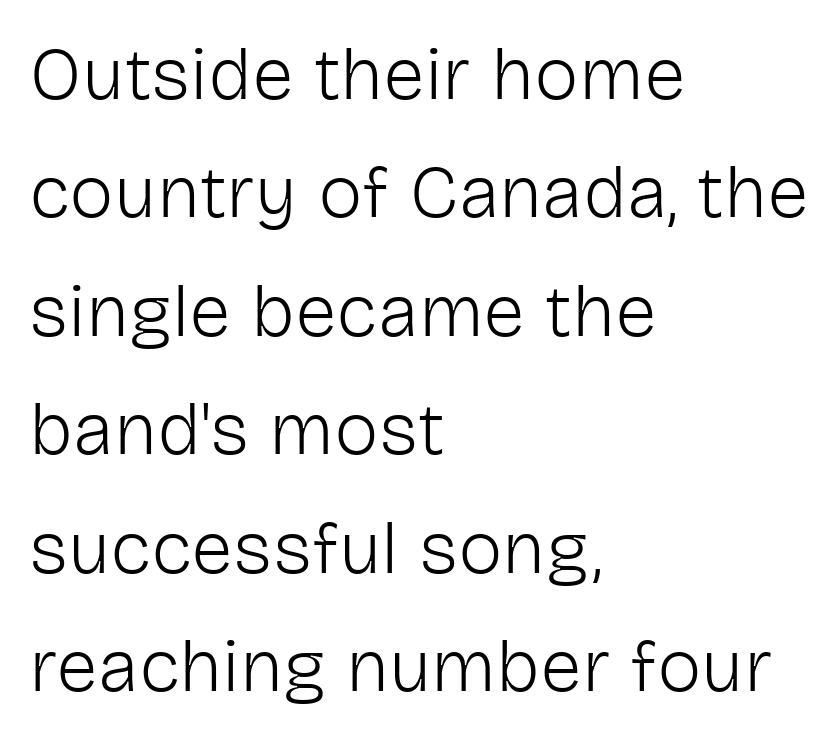
{"serif": "no", "italic": "no", "bold": "no", "weight": "light", "width": "normal", "stroke_contrast": "low", "x_height": "medium", "monospaced": "no", "underline": "no", "align": "left", "line_spacing": "normal", "line_spacing_ratio": 1.58, "letter_spacing": "normal", "letter_spacing_em": 0.0, "glyph_px": 75}
